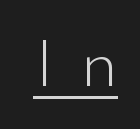
The letterforms sit at book weight or below. The passage shown is typeset with a sans-serif family. This sample uses expanded letter spacing, leaving extra air between glyphs. A typesetter would call this proportional, since set widths differ per character. Posture: upright roman.
